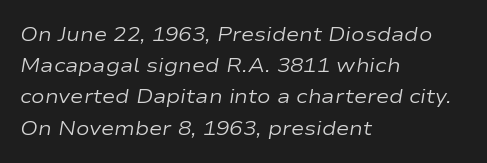
The letterforms sit shoulder to shoulder at normal distance. Does the copy run flush right? No — it runs flush left. If you measured baseline to baseline, you'd find a middling distance. Underlining? Definitely not there. A typesetter would mark this as italic.
